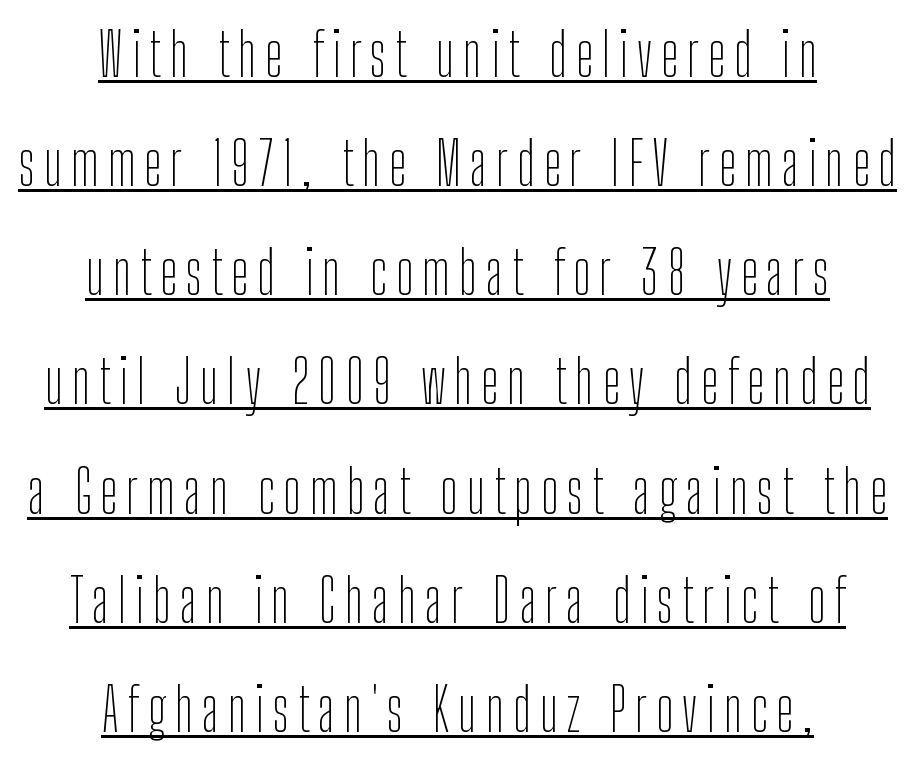
The image shows 59 px thin, condensed sans-serif type, upright; set centered, line spacing 1.85x, underlined; low stroke contrast and a medium x-height.
